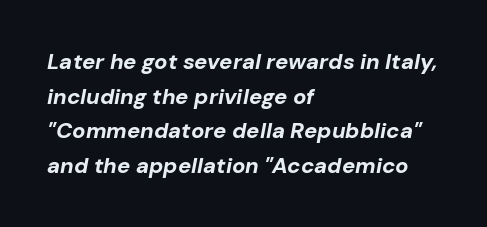
{"italic": "yes", "lean": "right", "slant_degrees": 10, "bold": "yes", "underline": "no", "align": "left", "line_spacing": "normal", "line_spacing_ratio": 1.57, "letter_spacing": "normal", "letter_spacing_em": 0.0, "glyph_px": 22}
